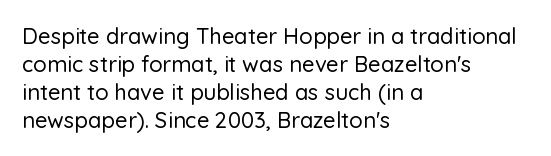
{"italic": "no", "underline": "no", "align": "left", "line_spacing": "normal", "line_spacing_ratio": 1.27, "letter_spacing": "normal", "letter_spacing_em": 0.0, "glyph_px": 22}
